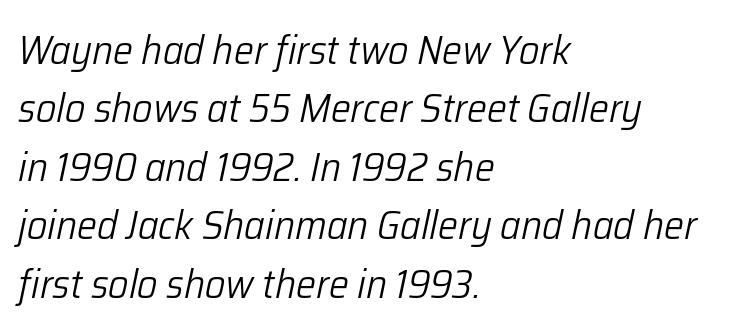
The image shows 40 px light type, italic (leaning right); set left-aligned, normal line spacing (1.46x), normal letter spacing, not underlined; low stroke contrast and a medium x-height.
